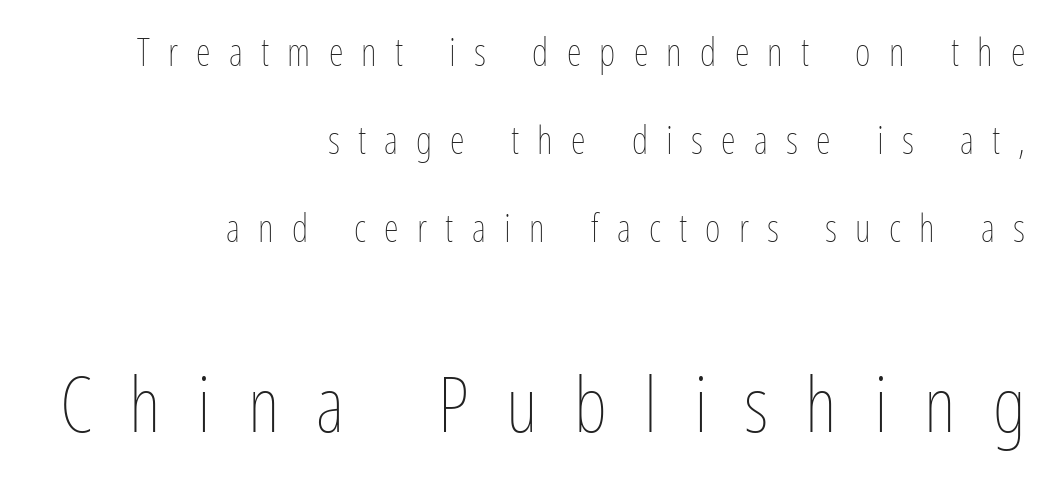
The image shows 77 px thin, condensed type, upright; set right-aligned, loose line spacing (2.31x), unusually wide letter spacing (+0.48 em), not underlined; the second (bottom) block is 2.03x larger; low stroke contrast and a medium x-height.
